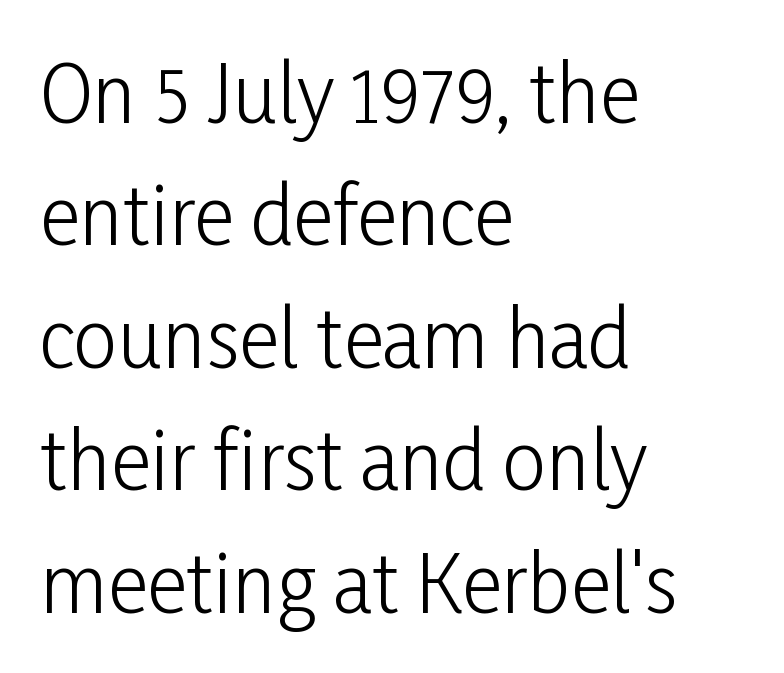
Unlike a traditional serif, this face leaves its strokes unadorned. Is the block centered? No — it sits flush against the left margin. Look at the tracking — it's just the regular setting, nothing added. This rendering features lettering with no underline. The rows are spaced the way most documents space them. Character widths vary here, with narrow letters taking less room than wide ones.
